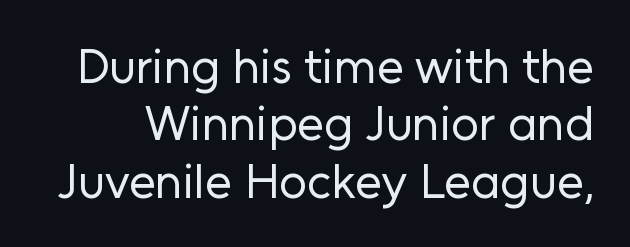
{"serif": "no", "italic": "no", "bold": "no", "weight": "regular", "width": "normal", "stroke_contrast": "low", "x_height": "medium", "monospaced": "no", "underline": "no", "line_spacing_ratio": 1.17, "letter_spacing": "normal", "letter_spacing_em": 0.0, "glyph_px": 49}
